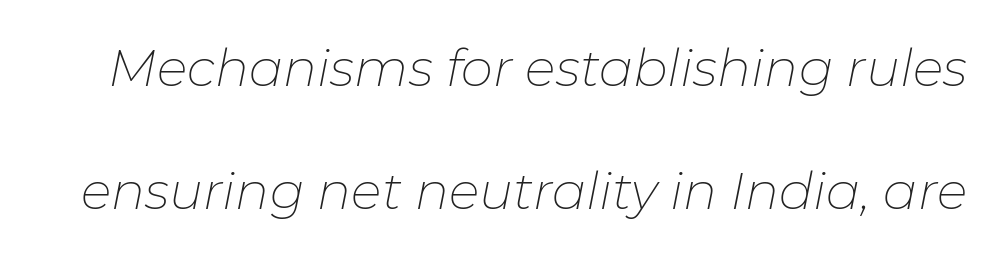
Nobody touched the tracking dial on this one. Heft: none added — not bold. The glyphs look as if they've been sheared to an angle. Students, observe: this is what heavily led, spacious text looks like.
